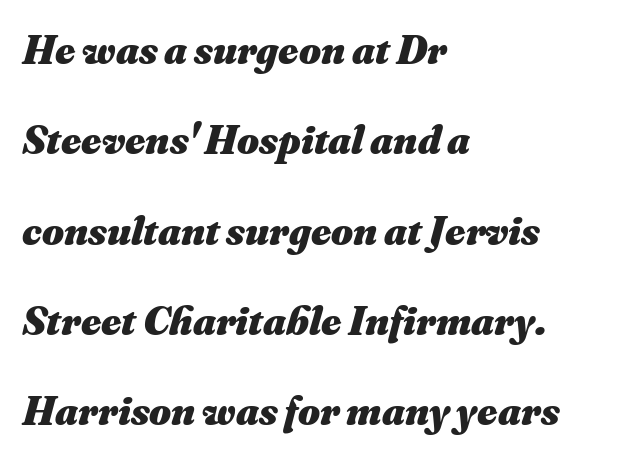
Q: Is the text bold? A: Yes.
Q: Is the text italic (slanted)? A: Yes, it leans right by about 16 degrees.
Q: Is the text underlined? A: No.
Q: How is the paragraph aligned? A: Left-aligned.
Q: Is the spacing between letters normal or unusually wide? A: Normal.
Q: Is the spacing between lines tight, normal or loose? A: Loose.
Q: Width (condensed, normal, or wide)? A: Normal.
Q: Stroke contrast? A: Medium.
Q: x-height? A: Small.
Q: Monospaced? A: No.
